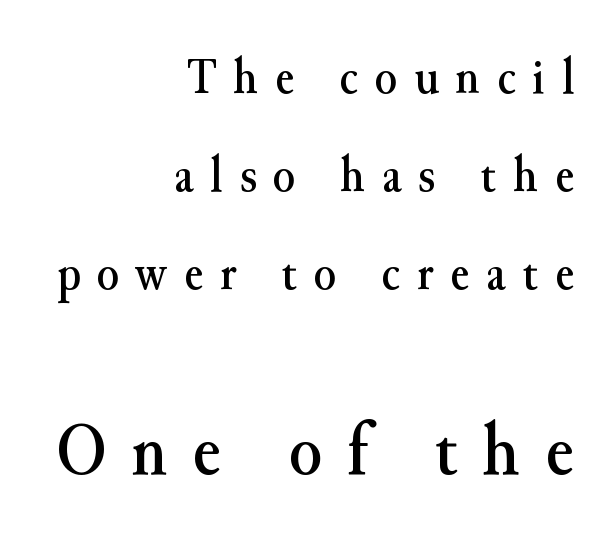
The image shows 76 px serif type, upright; set right-aligned, loose line spacing (1.92x), unusually wide letter spacing (+0.33 em), not underlined; the second (bottom) block is 1.49x larger; medium stroke contrast and a small x-height.
